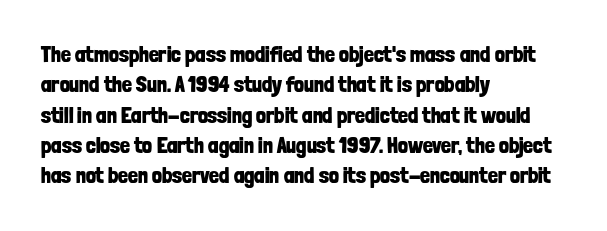
{"italic": "no", "bold": "yes", "underline": "no", "align": "left", "line_spacing": "normal", "line_spacing_ratio": 1.38, "letter_spacing": "normal", "letter_spacing_em": 0.0, "glyph_px": 22}
